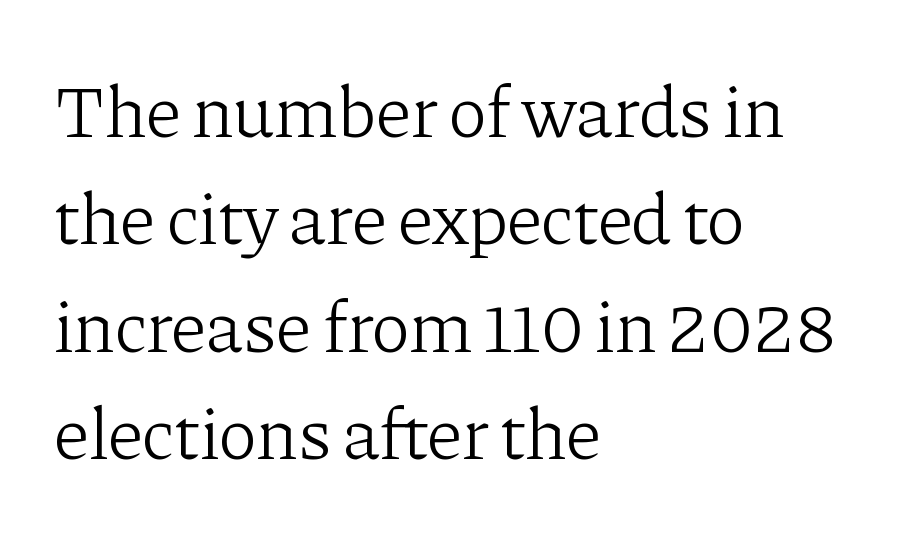
The passage shown is typeset with a serif family. The gap between lines stays unmarked. Proportional: the letters do not fall into vertical columns. Style check: upright. Honestly, the letter spacing is just normal — you wouldn't notice it. Is the block centered? No — it sits flush against the left margin.
